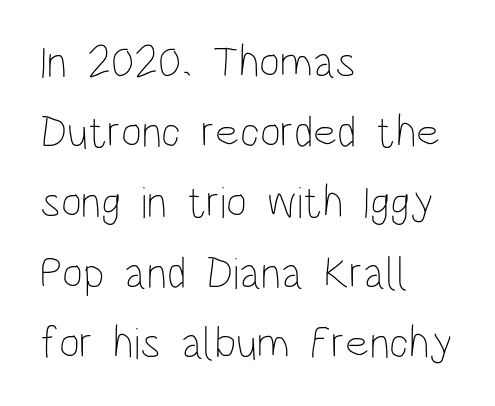
The tracking reads as untouched default to a designer's eye. A classic flush-left, rag-right setting is used for this passage. The rows are spaced the way most documents space them. Words float on clear page, feet unadorned. Character widths vary here, with narrow letters taking less room than wide ones.
